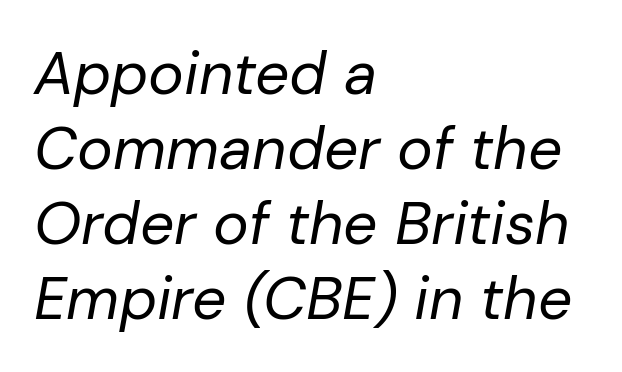
The image shows 60 px regular-weight type, italic (leaning right); set left-aligned, normal line spacing (1.25x), normal letter spacing, not underlined; low stroke contrast and a medium x-height.
